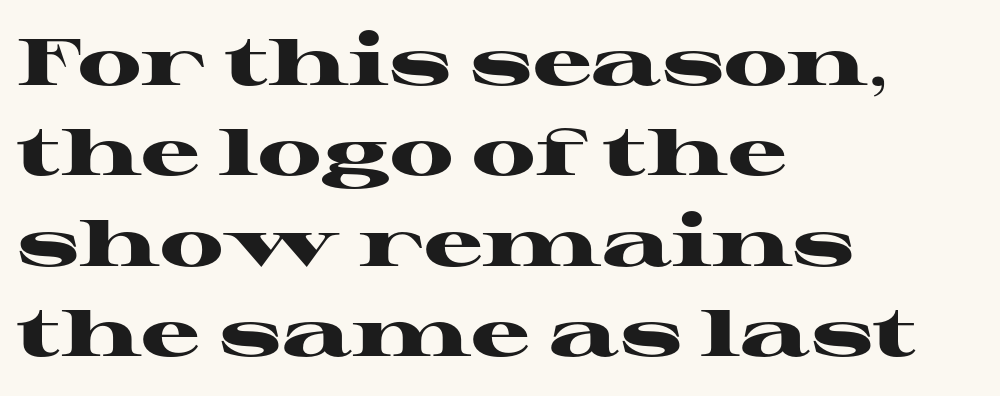
The image shows 66 px heavy, wide serif type, upright; set left-aligned, normal line spacing (1.37x), normal letter spacing, not underlined; high stroke contrast and a medium x-height.
